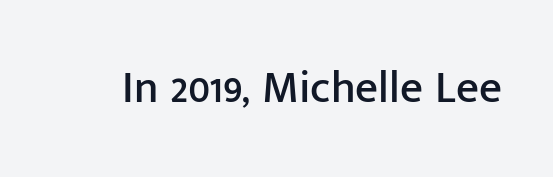
Examine the stroke ends and you'll find no serifs. The letters sit at their default tracking, neither squeezed nor spread. A typesetter would call this proportional, since set widths differ per character. Vertical strokes here are truly vertical. Underlining? Definitely not there.
